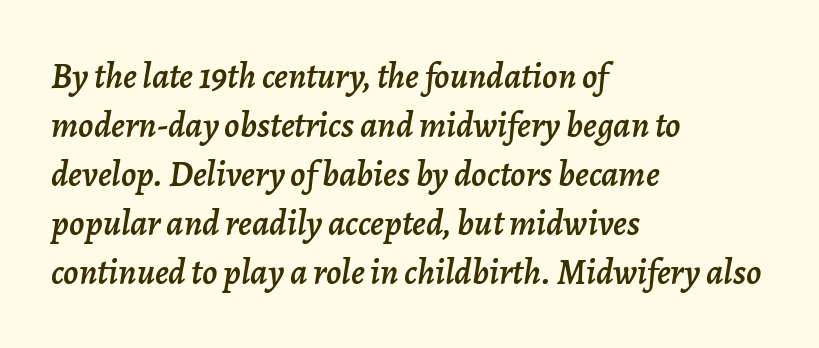
Q: Is the text italic (slanted)? A: Yes, it leans right by about 7 degrees.
Q: Is the text underlined? A: No.
Q: How is the paragraph aligned? A: Left-aligned.
Q: Is the spacing between letters normal or unusually wide? A: Normal.
Q: Is the spacing between lines tight, normal or loose? A: Normal.
Q: Width (condensed, normal, or wide)? A: Normal.
Q: Stroke contrast? A: Low.
Q: x-height? A: Medium.
Q: Monospaced? A: No.
